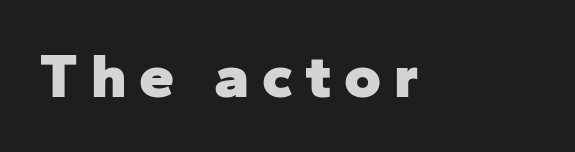
Quick note: underline off. These lines are rendered in a variable-pitch font. Examine the stroke ends and you'll find no serifs. Caption: bold face, heavy strokes.
